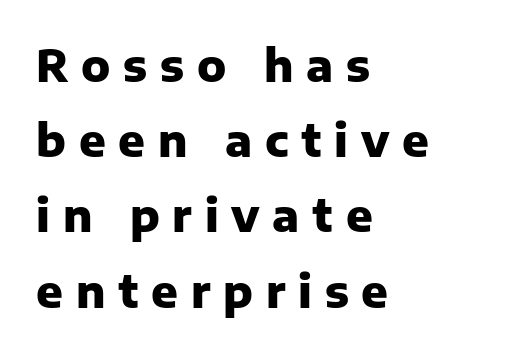
The ragged edge is on the right, which tells us the setting is flush left. Stroke terminals: plain, sans-serif. You could only call the tracking loose — the letters float apart. The rendering uses natural spacing where letterforms have individual widths.
